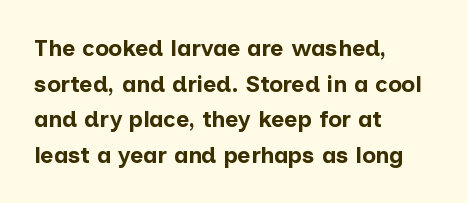
Is the block centered? No — it sits flush against the left margin. A full-strength bold gives these letters their thick strokes. The zone under the glyphs is completely vacant. This sample uses an upright cut, with every glyph sitting square on the baseline. The passage shown has conventional tracking throughout. The line-height multiplier appears to be the usual default.
